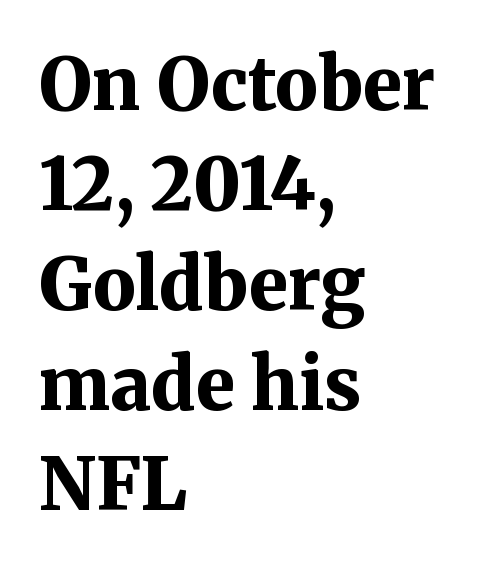
Each glyph is drawn with heavy, bold strokes. The passage shown is typeset with a serif family. The vertical gap from one line to the next is medium. Type without underlining. Which margin do the lines hug? The left one — the right edge is uneven.
